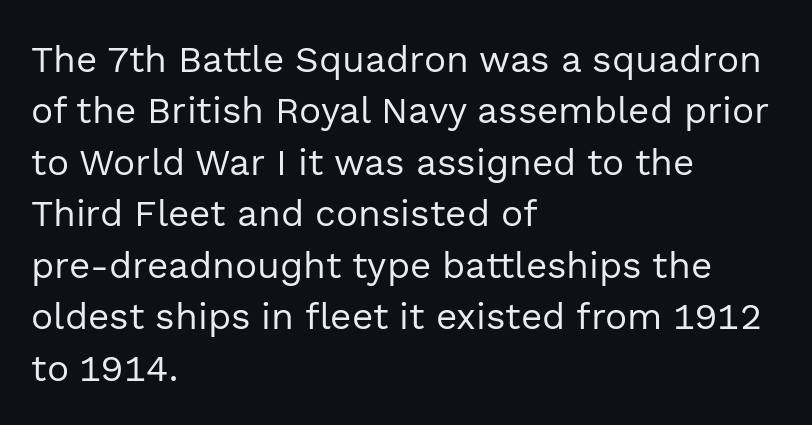
{"serif": "no", "italic": "no", "bold": "no", "weight": "regular", "width": "normal", "x_height": "medium", "monospaced": "no", "underline": "no", "align": "left", "line_spacing": "normal", "line_spacing_ratio": 1.39, "letter_spacing": "normal", "letter_spacing_em": 0.0, "glyph_px": 37}
